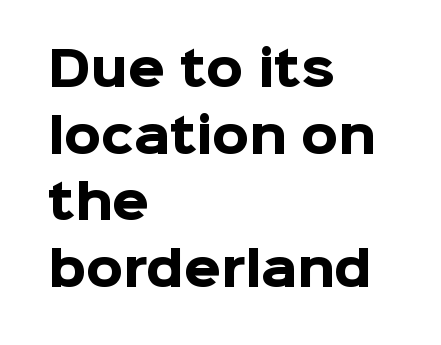
The image shows 47 px heavy sans-serif type, upright; set left-aligned, normal line spacing (1.42x), normal letter spacing, not underlined; low stroke contrast and a medium x-height.
